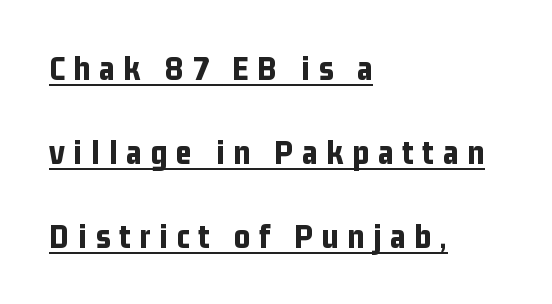
Leading is clearly above the norm, producing a sparse column. The rendering uses natural spacing where letterforms have individual widths. Tracking here is generous; glyphs stand well apart from one another. In designer terms, the underline attribute is active on this setting.
